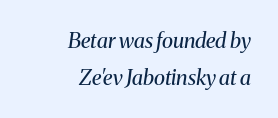
{"italic": "yes", "lean": "right", "slant_degrees": 8, "bold": "no", "underline": "no", "align": "right", "line_spacing_ratio": 1.74, "letter_spacing": "normal", "letter_spacing_em": 0.0, "glyph_px": 21}
